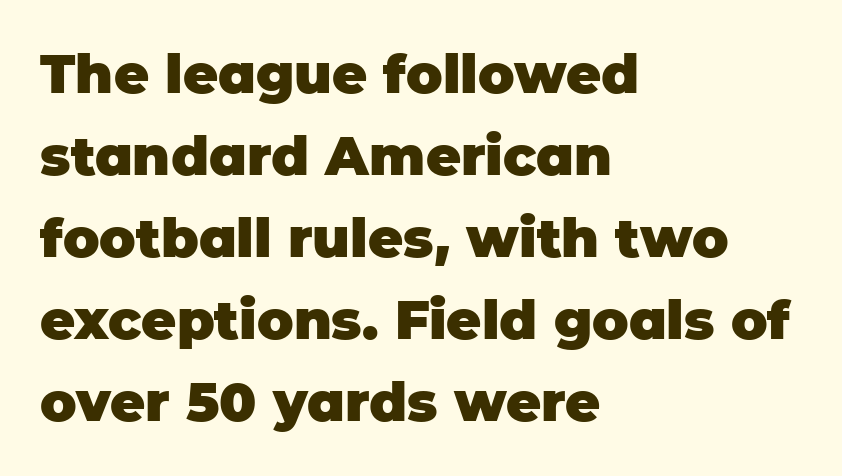
Q: Is the text bold? A: Yes.
Q: Is the text italic (slanted)? A: No, it is upright.
Q: Is the typeface a serif or a sans-serif typeface? A: Sans-serif.
Q: Is the text underlined? A: No.
Q: How is the paragraph aligned? A: Left-aligned.
Q: Is the spacing between letters normal or unusually wide? A: Normal.
Q: Is the spacing between lines tight, normal or loose? A: Normal.
Q: Width (condensed, normal, or wide)? A: Normal.
Q: Stroke contrast? A: Low.
Q: x-height? A: Large.
Q: Monospaced? A: No.
